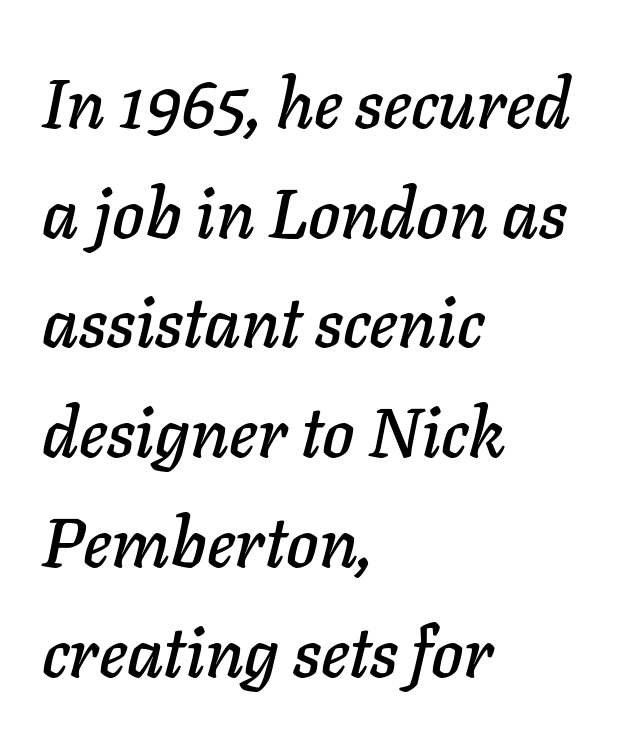
Q: Is the text italic (slanted)? A: Yes, it leans right by about 11 degrees.
Q: Is the text underlined? A: No.
Q: How is the paragraph aligned? A: Left-aligned.
Q: Is the spacing between letters normal or unusually wide? A: Normal.
Q: Is the spacing between lines tight, normal or loose? A: Normal.
Q: Width (condensed, normal, or wide)? A: Normal.
Q: Stroke contrast? A: Low.
Q: x-height? A: Medium.
Q: Monospaced? A: No.
